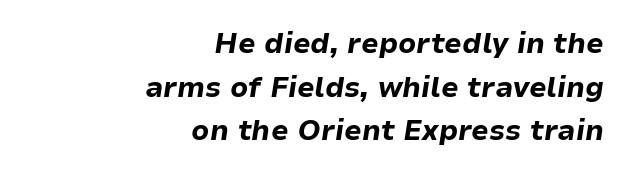
The image shows 28 px bold type, italic (leaning right); set right-aligned, normal line spacing (1.56x), normal letter spacing, not underlined; low stroke contrast and a medium x-height.
